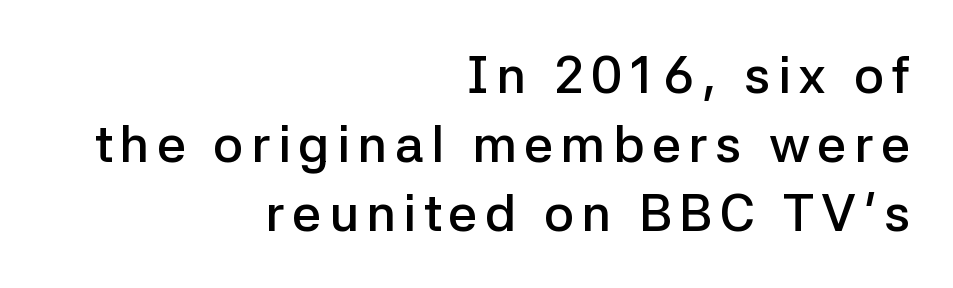
{"serif": "no", "italic": "no", "bold": "semi", "weight": "semibold", "width": "normal", "stroke_contrast": "low", "x_height": "medium", "monospaced": "no", "underline": "no", "align": "right", "line_spacing": "normal", "line_spacing_ratio": 1.33, "glyph_px": 52}
